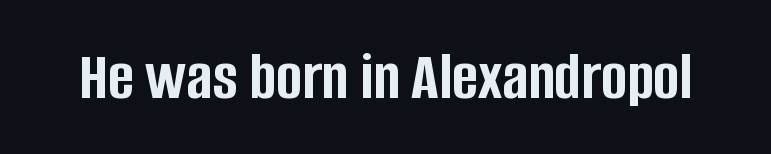
The image shows 70 px semibold, condensed sans-serif type, upright; set normal letter spacing, not underlined; low stroke contrast and a large x-height.
